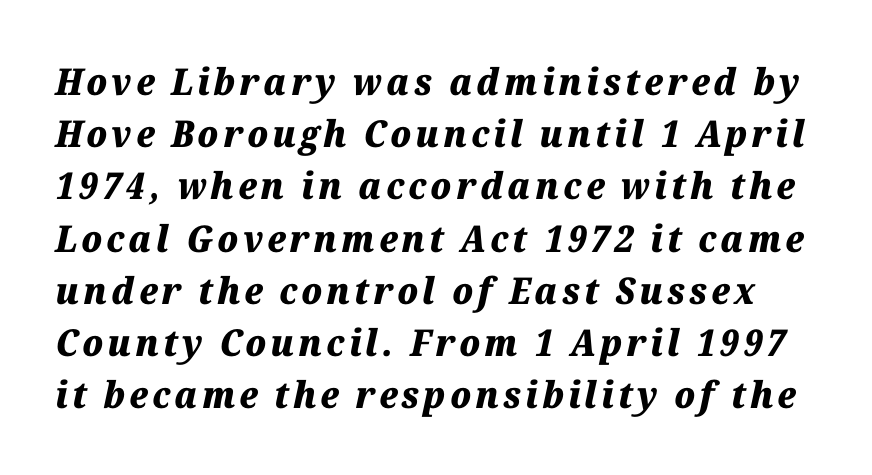
The characters look thick and weighty, a clear bold. Type without underlining. Is the type slanted? Yes — the strokes lean at a clear angle. Rows of type keep a routine distance in the vertical direction. A typesetter would call this proportional, since set widths differ per character.
